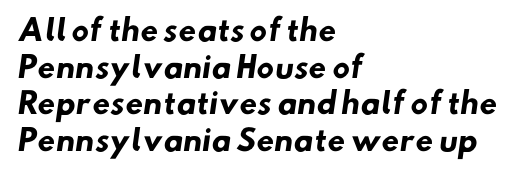
{"serif": "no", "bold": "yes", "weight": "heavy", "width": "normal", "stroke_contrast": "low", "x_height": "small", "monospaced": "no", "underline": "no", "align": "left", "line_spacing": "normal", "line_spacing_ratio": 1.26, "letter_spacing": "normal", "letter_spacing_em": 0.0, "glyph_px": 29}
